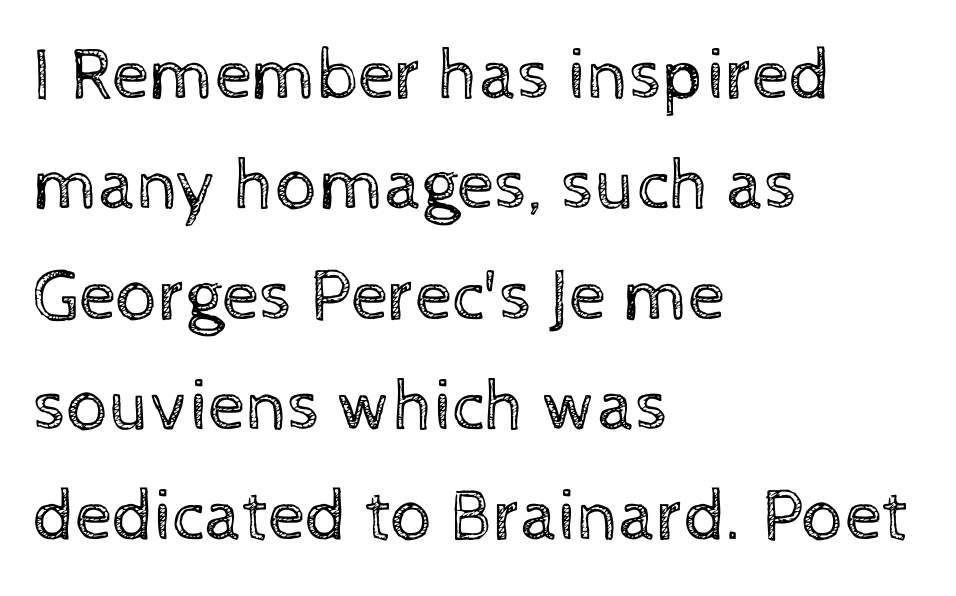
Q: Is the text bold? A: No.
Q: Is the text italic (slanted)? A: No, it is upright.
Q: Is the text underlined? A: No.
Q: How is the paragraph aligned? A: Left-aligned.
Q: Is the spacing between letters normal or unusually wide? A: Normal.
Q: Is the spacing between lines tight, normal or loose? A: Normal.
Q: Width (condensed, normal, or wide)? A: Normal.
Q: x-height? A: Medium.
Q: Monospaced? A: No.
